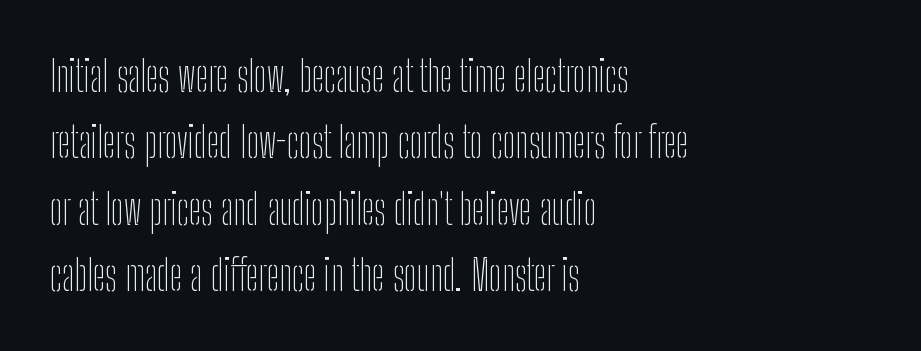
The image shows 42 px thin, condensed sans-serif type, upright; set left-aligned, normal line spacing (1.58x), normal letter spacing, not underlined; low stroke contrast and a medium x-height.
